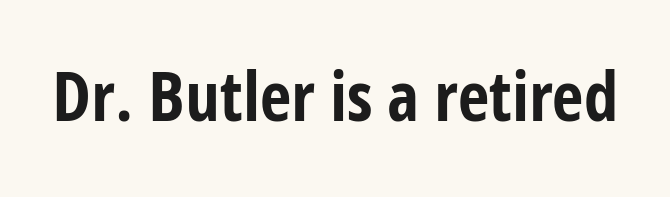
The image shows 69 px bold, condensed sans-serif type, upright; set normal letter spacing, not underlined; low stroke contrast and a medium x-height.
